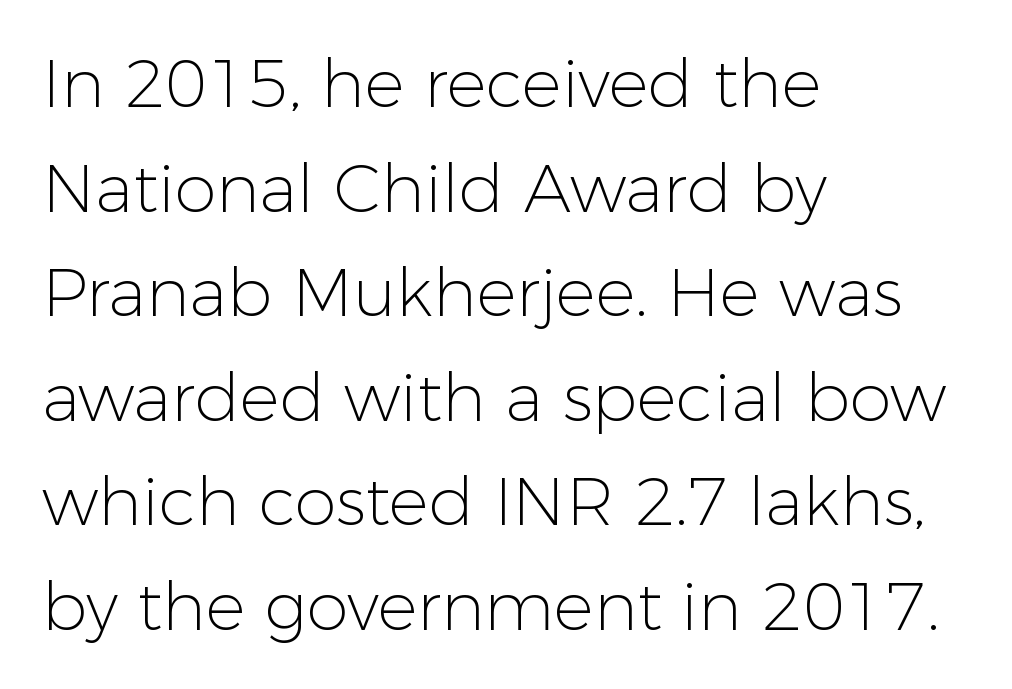
{"serif": "no", "italic": "no", "bold": "no", "weight": "light", "width": "normal", "stroke_contrast": "low", "x_height": "medium", "monospaced": "no", "underline": "no", "align": "left", "line_spacing": "normal", "line_spacing_ratio": 1.56, "letter_spacing": "normal", "letter_spacing_em": 0.0, "glyph_px": 67}
